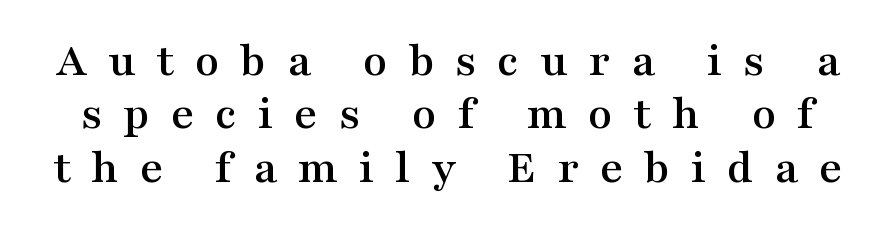
The image shows 49 px wide serif type, upright; set tight line spacing (1.09x), unusually wide letter spacing (+0.43 em), not underlined; medium stroke contrast and a medium x-height.
